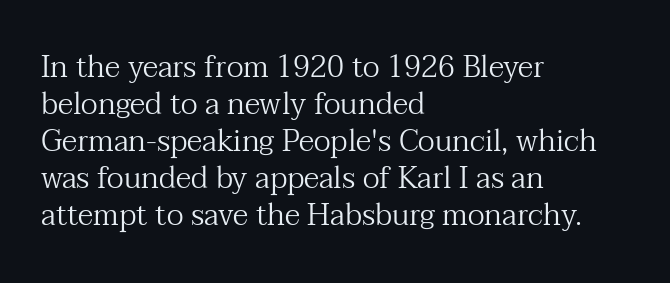
Q: Is the text bold? A: No.
Q: Is the text italic (slanted)? A: No, it is upright.
Q: Is the typeface a serif or a sans-serif typeface? A: Serif.
Q: Is the text underlined? A: No.
Q: How is the paragraph aligned? A: Left-aligned.
Q: Is the spacing between letters normal or unusually wide? A: Normal.
Q: Width (condensed, normal, or wide)? A: Normal.
Q: Stroke contrast? A: Medium.
Q: x-height? A: Medium.
Q: Monospaced? A: No.
